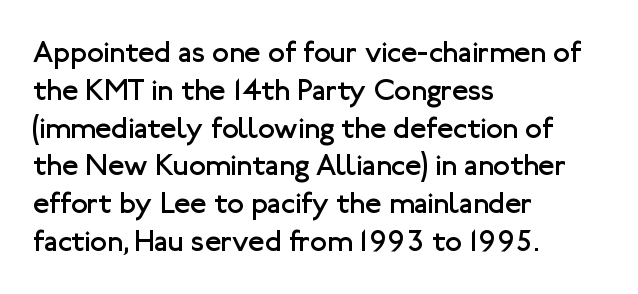
Q: Is the text bold? A: No.
Q: Is the text italic (slanted)? A: No, it is upright.
Q: Is the typeface a serif or a sans-serif typeface? A: Sans-serif.
Q: Is the text underlined? A: No.
Q: How is the paragraph aligned? A: Left-aligned.
Q: Is the spacing between letters normal or unusually wide? A: Normal.
Q: Is the spacing between lines tight, normal or loose? A: Normal.
Q: Width (condensed, normal, or wide)? A: Normal.
Q: Stroke contrast? A: Low.
Q: x-height? A: Medium.
Q: Monospaced? A: No.
